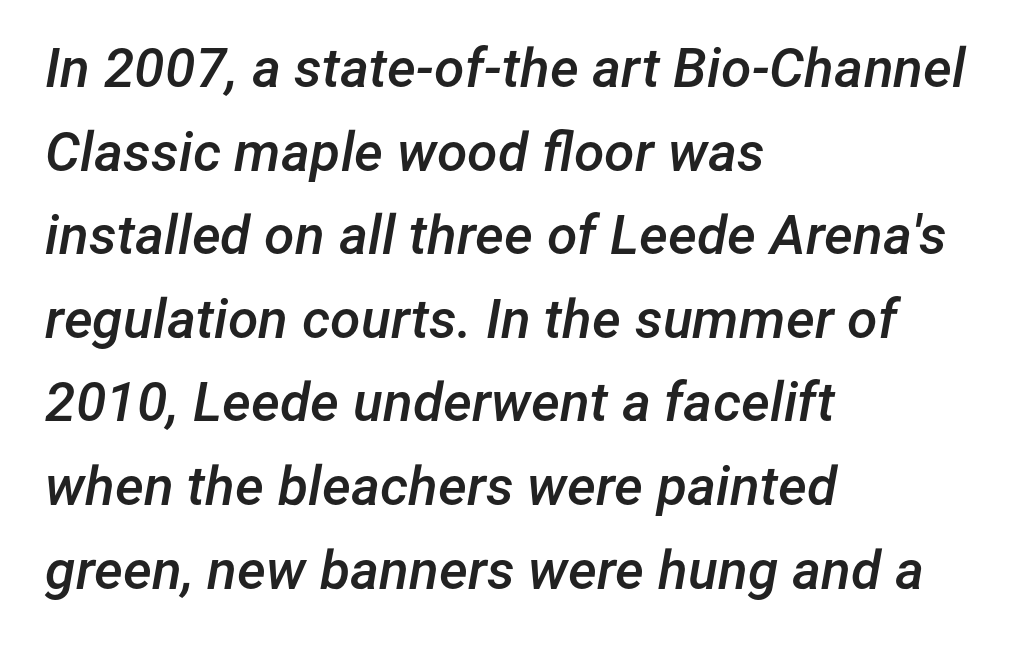
The image shows 55 px semibold type, italic (leaning right); set left-aligned, normal line spacing (1.52x), normal letter spacing, not underlined; low stroke contrast and a medium x-height.
